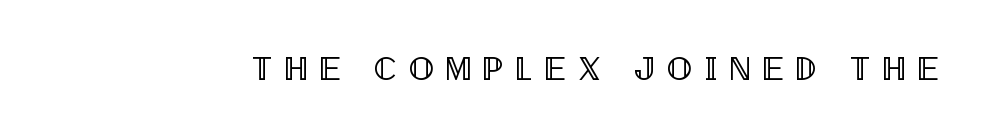
Tall strokes in this sample are plumb rather than angled. Decoration check: the copy has no underline. You could not count columns in this text — the font is proportionally spaced. Students, note that the glyphs here are deliberately spaced far apart.
